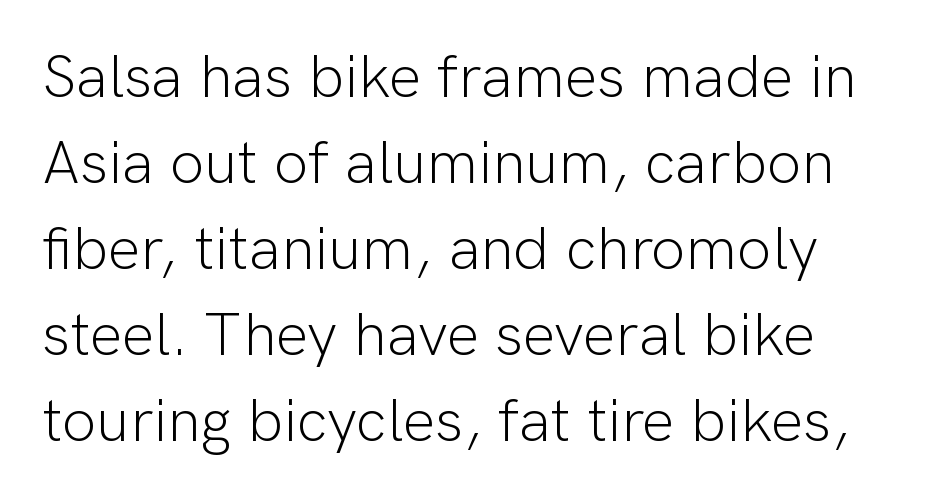
{"serif": "no", "italic": "no", "bold": "no", "weight": "light", "width": "normal", "stroke_contrast": "low", "x_height": "medium", "monospaced": "no", "underline": "no", "line_spacing": "normal", "line_spacing_ratio": 1.41, "letter_spacing": "normal", "letter_spacing_em": 0.0, "glyph_px": 61}
